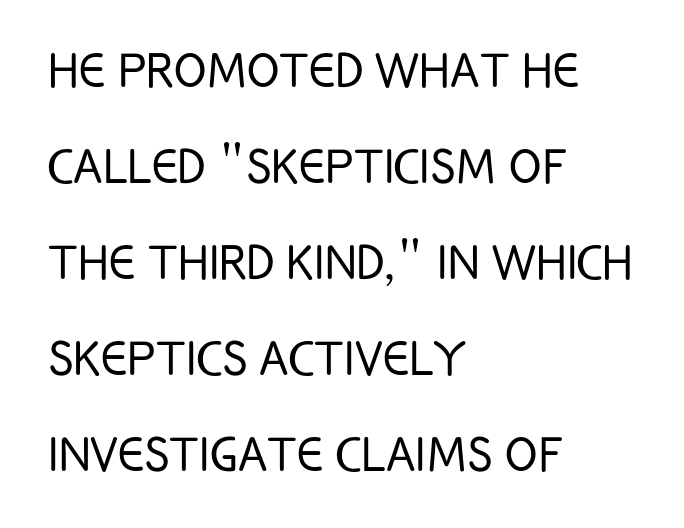
On a weight scale, this lands at 450 or below. Is this a fixed-width face? No — the glyphs have proportional, varying widths. A roman cut, with each character standing at attention. Caption: multi-line text, flush left, ragged right.
